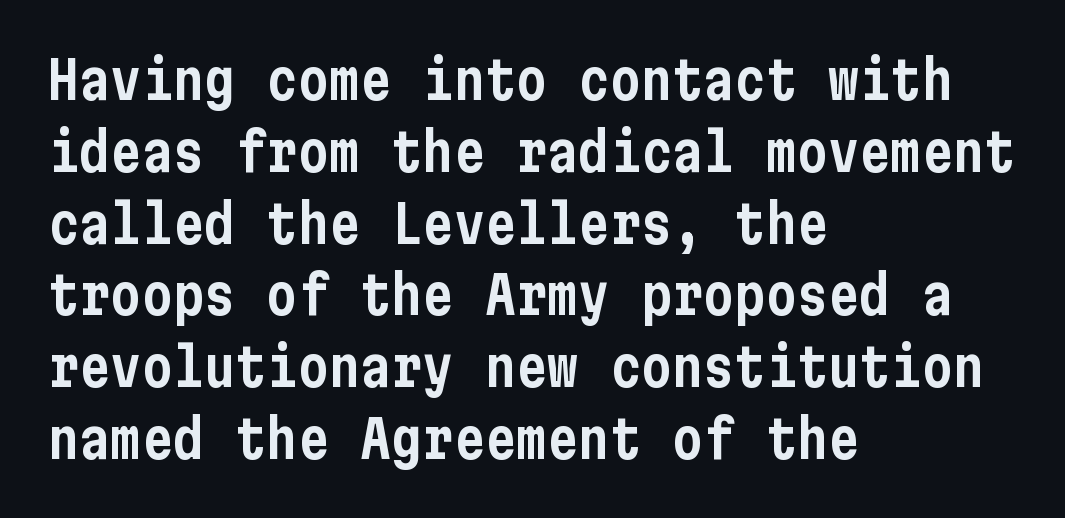
{"serif": "no", "italic": "no", "width": "condensed", "stroke_contrast": "low", "x_height": "medium", "underline": "no", "align": "left", "line_spacing": "normal", "line_spacing_ratio": 1.38, "letter_spacing": "normal", "letter_spacing_em": 0.0, "glyph_px": 52}
